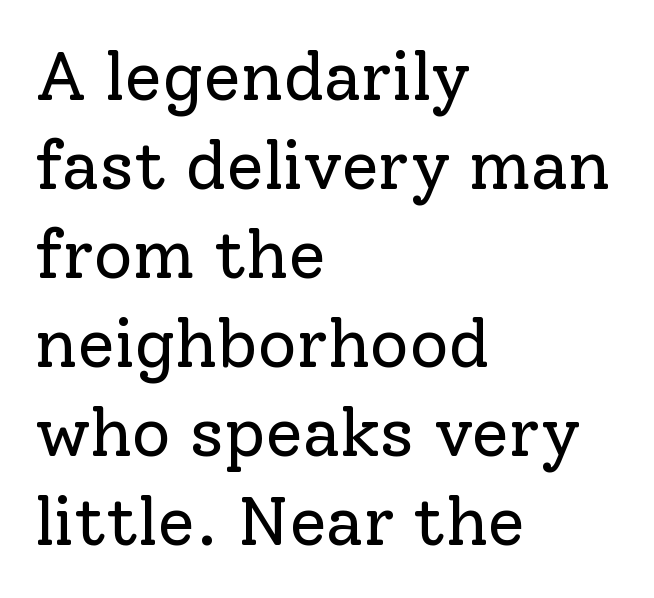
Every row of glyphs begins at an identical x-position on the left. These lines are rendered in a variable-pitch font. A bare baseline throughout the passage. The letters look calm and open, with moderate or lighter stems. Compared with typical body copy, the letter spacing here is the same. The letters stand upright; this is a roman face.
